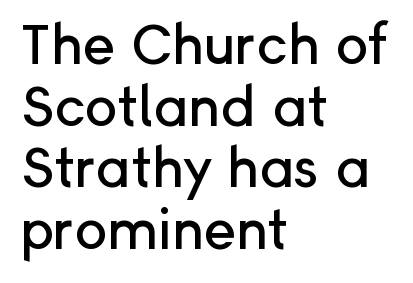
Q: Is the text italic (slanted)? A: No, it is upright.
Q: Is the typeface a serif or a sans-serif typeface? A: Sans-serif.
Q: Is the text underlined? A: No.
Q: How is the paragraph aligned? A: Left-aligned.
Q: Is the spacing between letters normal or unusually wide? A: Normal.
Q: Is the spacing between lines tight, normal or loose? A: Tight.
Q: Width (condensed, normal, or wide)? A: Normal.
Q: Stroke contrast? A: Low.
Q: x-height? A: Medium.
Q: Monospaced? A: No.
